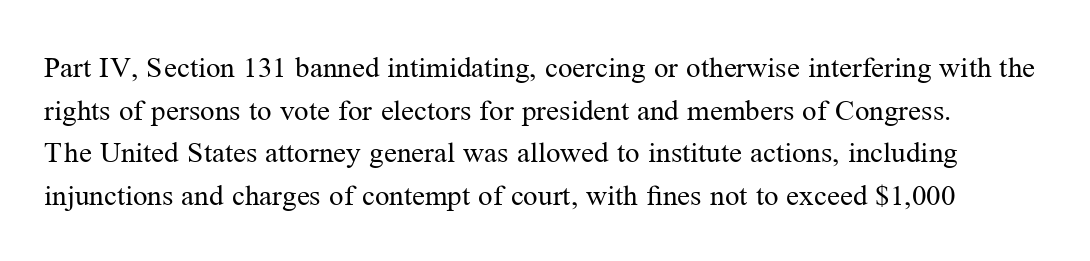
{"serif": "yes", "italic": "no", "bold": "no", "weight": "regular", "width": "normal", "stroke_contrast": "medium", "x_height": "medium", "monospaced": "no", "underline": "no", "line_spacing": "normal", "line_spacing_ratio": 1.47, "letter_spacing": "normal", "letter_spacing_em": 0.0, "glyph_px": 29}
